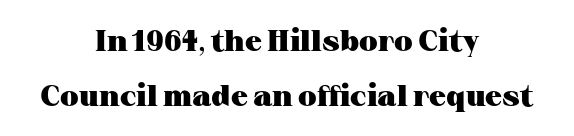
{"serif": "yes", "italic": "no", "bold": "yes", "weight": "heavy", "width": "wide", "stroke_contrast": "medium", "x_height": "medium", "monospaced": "no", "underline": "no", "align": "center", "line_spacing_ratio": 1.82, "letter_spacing": "normal", "letter_spacing_em": 0.0, "glyph_px": 30}
